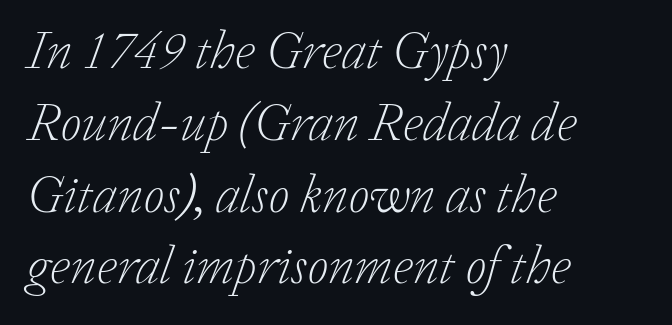
The image shows 54 px light serif type, italic (leaning right); set left-aligned, normal line spacing (1.33x), normal letter spacing, not underlined; low stroke contrast and a medium x-height.
